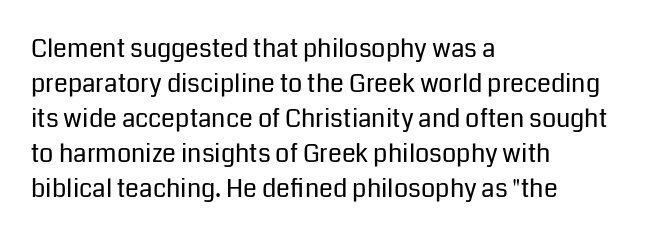
{"italic": "no", "bold": "no", "underline": "no", "align": "left", "line_spacing": "normal", "line_spacing_ratio": 1.4, "letter_spacing": "normal", "letter_spacing_em": 0.0, "glyph_px": 25}
